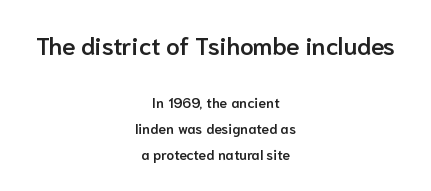
The image shows 24 px text type, upright; set centered, line spacing 1.86x, normal letter spacing, not underlined; the first (top) block is 1.71x larger.
